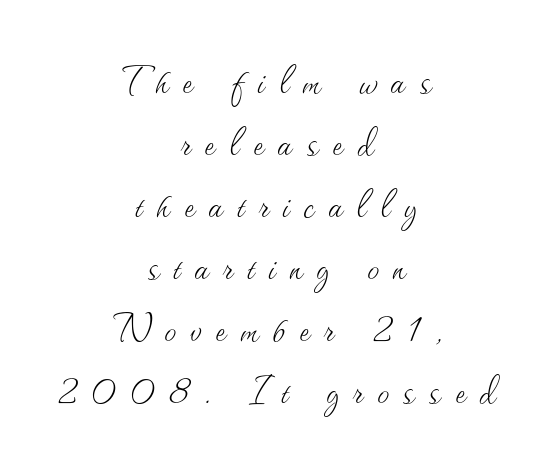
Q: Is the text bold? A: No.
Q: Is the text italic (slanted)? A: Yes.
Q: Is the text underlined? A: No.
Q: How is the paragraph aligned? A: Centered.
Q: Is the spacing between letters normal or unusually wide? A: Unusually wide.
Q: Is the spacing between lines tight, normal or loose? A: Normal.
Q: Width (condensed, normal, or wide)? A: Normal.
Q: Stroke contrast? A: Medium.
Q: x-height? A: Small.
Q: Monospaced? A: No.
